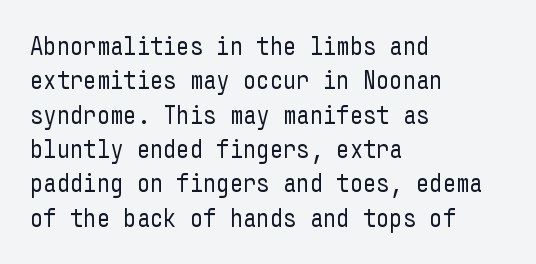
{"italic": "no", "bold": "no", "underline": "no", "align": "left", "line_spacing": "normal", "line_spacing_ratio": 1.32, "letter_spacing": "normal", "letter_spacing_em": 0.0, "glyph_px": 26}
